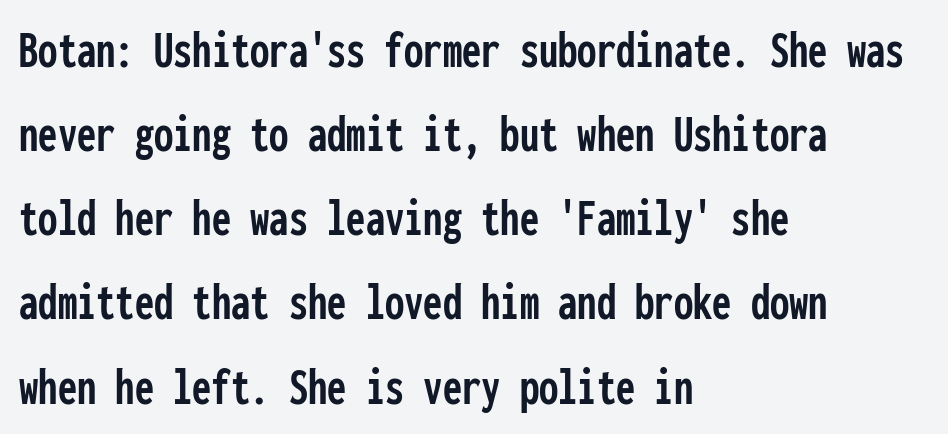
Between one letter and the next there's only the usual sliver of space. If you measured baseline to baseline, you'd find a middling distance. Every character here occupies the same horizontal width, giving the sample a typewriter-like rhythm. The passage shown is typeset with a sans-serif family. Where is the straight margin? On the left.
